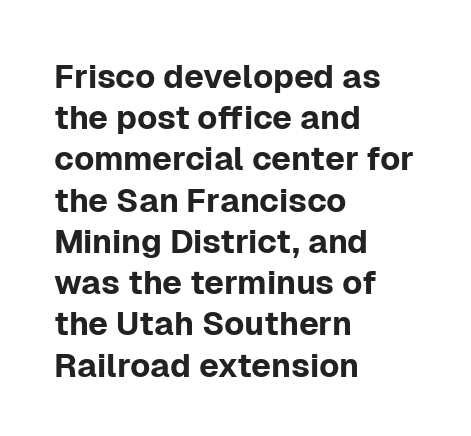
Q: Is the text italic (slanted)? A: No, it is upright.
Q: Is the typeface a serif or a sans-serif typeface? A: Sans-serif.
Q: Is the text underlined? A: No.
Q: How is the paragraph aligned? A: Left-aligned.
Q: Is the spacing between letters normal or unusually wide? A: Normal.
Q: Is the spacing between lines tight, normal or loose? A: Normal.
Q: Width (condensed, normal, or wide)? A: Normal.
Q: Stroke contrast? A: Low.
Q: x-height? A: Medium.
Q: Monospaced? A: No.
